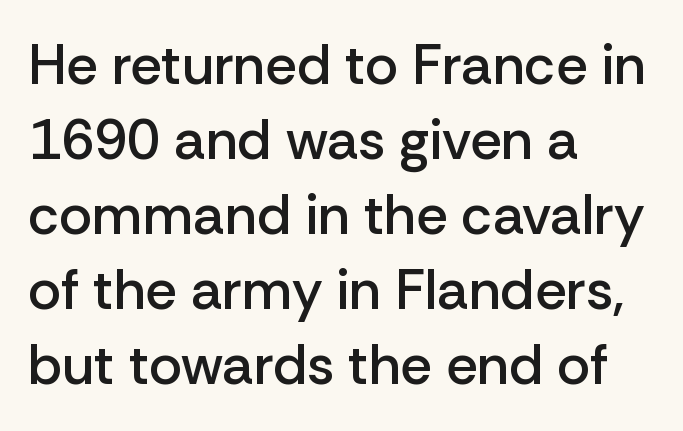
Q: Is the text bold? A: Semi-bold.
Q: Is the text italic (slanted)? A: No, it is upright.
Q: Is the typeface a serif or a sans-serif typeface? A: Sans-serif.
Q: Is the text underlined? A: No.
Q: How is the paragraph aligned? A: Left-aligned.
Q: Is the spacing between letters normal or unusually wide? A: Normal.
Q: Is the spacing between lines tight, normal or loose? A: Normal.
Q: Width (condensed, normal, or wide)? A: Normal.
Q: Stroke contrast? A: Low.
Q: x-height? A: Medium.
Q: Monospaced? A: No.
